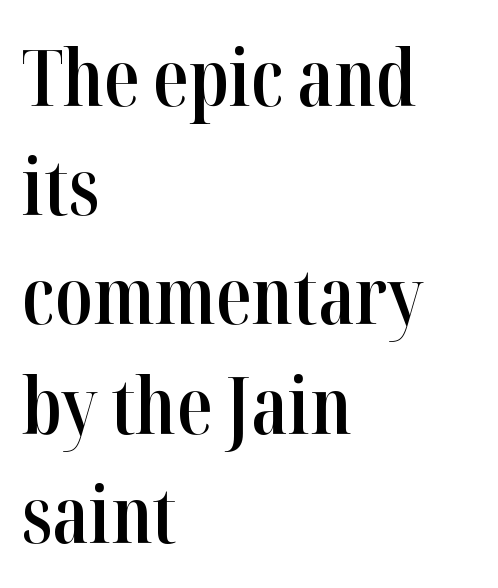
The image shows 78 px semibold, condensed serif type, upright; set left-aligned, normal line spacing (1.4x), normal letter spacing, not underlined; high stroke contrast and a medium x-height.
